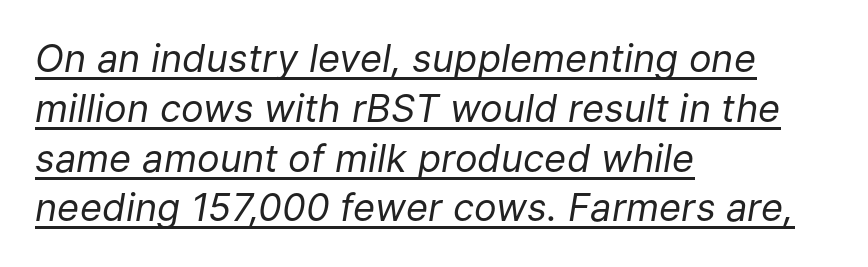
Q: Is the text bold? A: No.
Q: Is the text italic (slanted)? A: Yes, it leans right by about 9 degrees.
Q: Is the text underlined? A: Yes.
Q: How is the paragraph aligned? A: Left-aligned.
Q: Is the spacing between letters normal or unusually wide? A: Normal.
Q: Is the spacing between lines tight, normal or loose? A: Normal.
Q: Width (condensed, normal, or wide)? A: Normal.
Q: Stroke contrast? A: Low.
Q: x-height? A: Medium.
Q: Monospaced? A: No.
